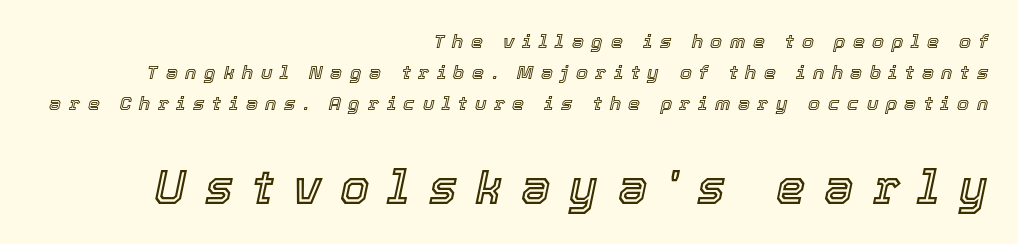
Q: Is the text italic (slanted)? A: Yes, it leans right by about 12 degrees.
Q: Is the text underlined? A: No.
Q: How is the paragraph aligned? A: Right-aligned.
Q: Is the spacing between letters normal or unusually wide? A: Unusually wide.
Q: Is the spacing between lines tight, normal or loose? A: Normal.
Q: Which block of text is set in a larger size, the first (top) or the second (bottom)? A: The second (bottom) one.
Q: Width (condensed, normal, or wide)? A: Normal.
Q: x-height? A: Medium.
Q: Monospaced? A: No.
